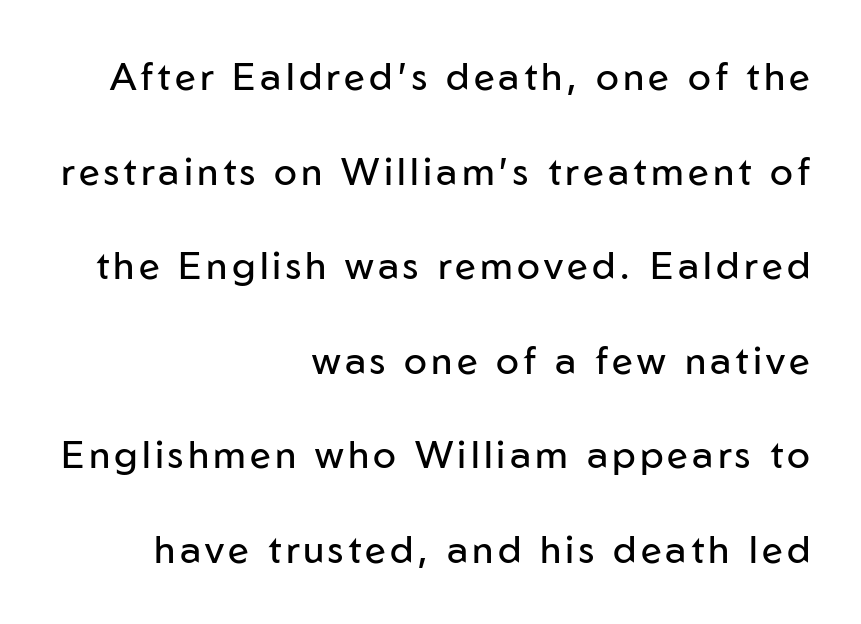
The image shows 38 px regular-weight sans-serif type, upright; set right-aligned, loose line spacing (2.49x), not underlined; low stroke contrast and a medium x-height.
